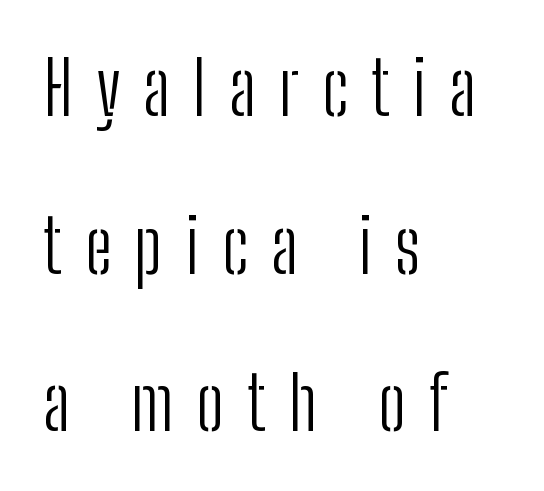
Q: Is the text bold? A: No.
Q: Is the text italic (slanted)? A: No, it is upright.
Q: Is the typeface a serif or a sans-serif typeface? A: Sans-serif.
Q: Is the text underlined? A: No.
Q: How is the paragraph aligned? A: Left-aligned.
Q: Is the spacing between letters normal or unusually wide? A: Unusually wide.
Q: Is the spacing between lines tight, normal or loose? A: Loose.
Q: Width (condensed, normal, or wide)? A: Condensed.
Q: Stroke contrast? A: Low.
Q: x-height? A: Medium.
Q: Monospaced? A: No.
